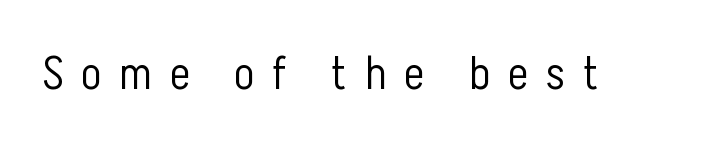
No word sits above an underline. The lettering stays uniformly vertical, giving the passage a roman look. The passage shown is not bold in any degree. Compared with typical body copy, the letter spacing here is much looser.
